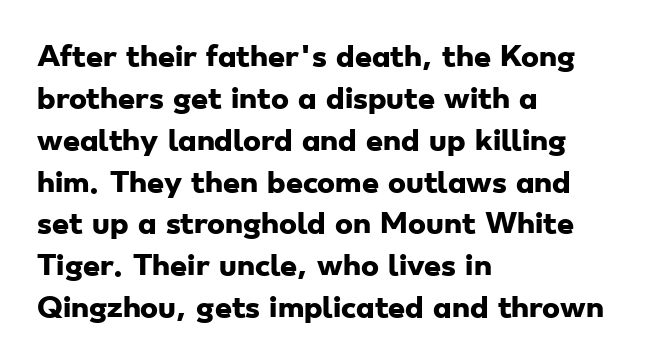
Every row of glyphs begins at an identical x-position on the left. Just letters on the line, the space beneath them empty. This block has exactly the height ordinary leading produces. The rendering uses a bold face; every stroke is thick and dark.
